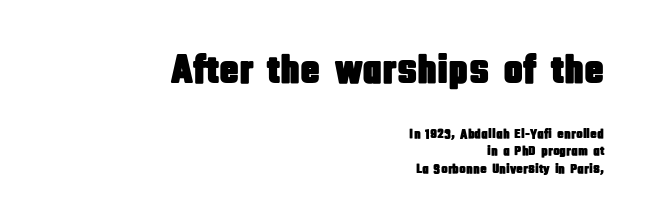
{"serif": "no", "italic": "no", "width": "condensed", "stroke_contrast": "low", "x_height": "large", "monospaced": "no", "underline": "no", "align": "right", "line_spacing_ratio": 1.23, "letter_spacing": "normal", "letter_spacing_em": 0.0, "larger_block": "first", "size_ratio": 2.93, "glyph_px": 41}
